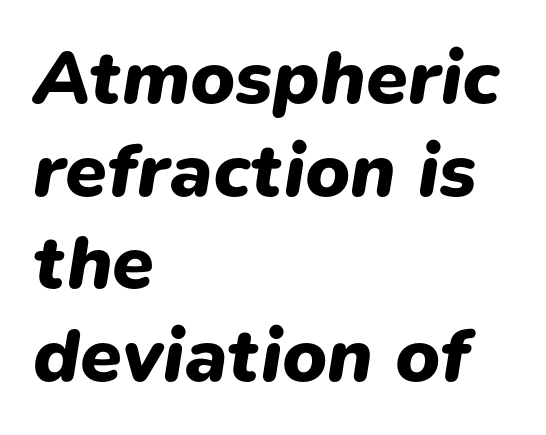
The image shows 76 px heavy type, italic (leaning right); set left-aligned, line spacing 1.22x, normal letter spacing, not underlined; low stroke contrast and a medium x-height.
